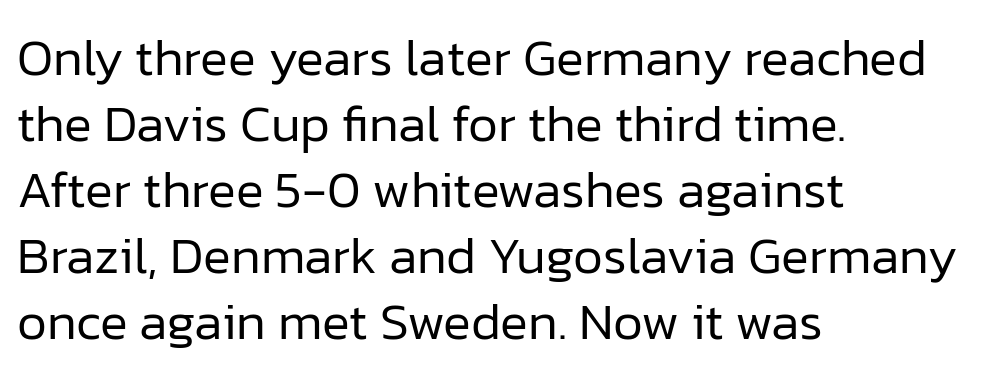
{"serif": "no", "italic": "no", "bold": "no", "weight": "regular", "width": "normal", "stroke_contrast": "low", "x_height": "medium", "monospaced": "no", "underline": "no", "align": "left", "line_spacing": "normal", "line_spacing_ratio": 1.27, "letter_spacing": "normal", "letter_spacing_em": 0.0, "glyph_px": 52}
